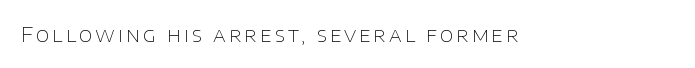
Q: Is the text bold? A: No.
Q: Is the text italic (slanted)? A: No, it is upright.
Q: Is the text underlined? A: No.
